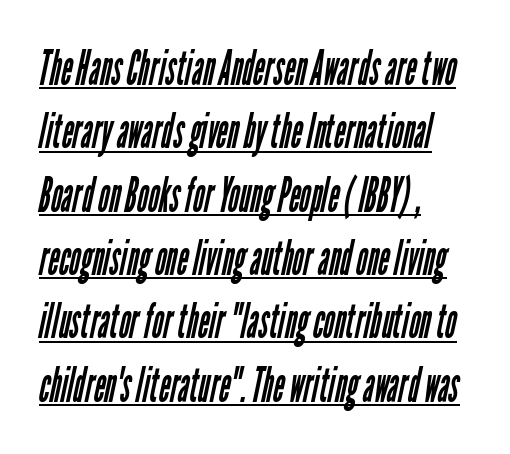
{"serif": "no", "bold": "no", "weight": "regular", "width": "condensed", "stroke_contrast": "low", "x_height": "medium", "monospaced": "no", "underline": "yes", "align": "left", "line_spacing": "normal", "line_spacing_ratio": 1.32, "letter_spacing": "normal", "letter_spacing_em": 0.0, "glyph_px": 48}
